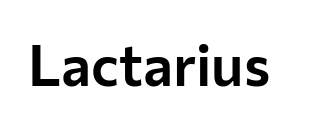
The image shows 57 px sans-serif type, upright; set normal letter spacing, not underlined; low stroke contrast and a medium x-height.
